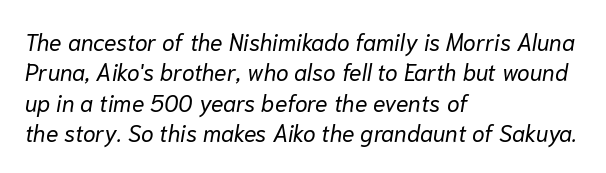
The image shows 23 px text type, italic (leaning right); set left-aligned, normal line spacing (1.32x), normal letter spacing, not underlined.
